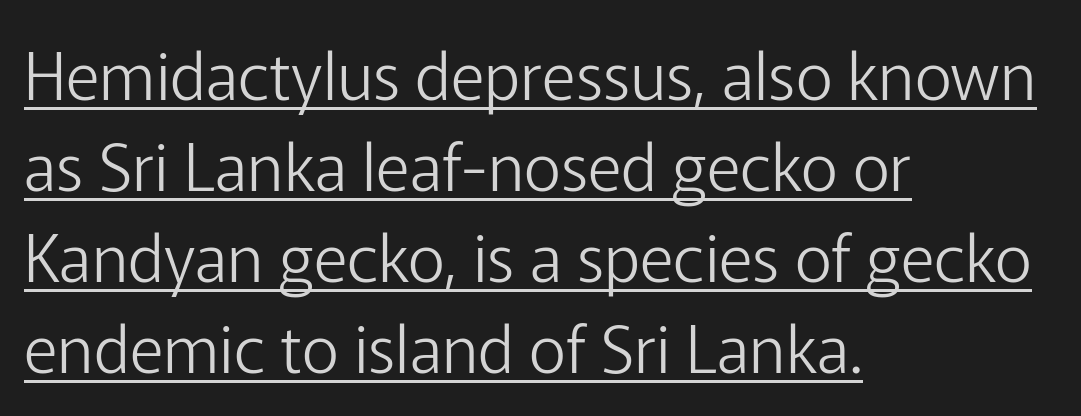
The image shows 65 px light sans-serif type, upright; set left-aligned, normal line spacing (1.4x), normal letter spacing, underlined; low stroke contrast and a medium x-height.
